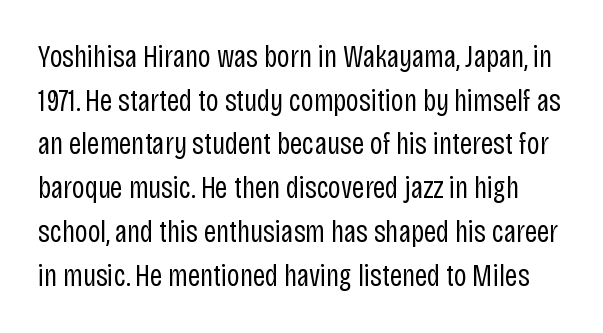
The image shows 31 px regular-weight, condensed sans-serif type, upright; set normal line spacing (1.41x), normal letter spacing, not underlined; low stroke contrast and a large x-height.
